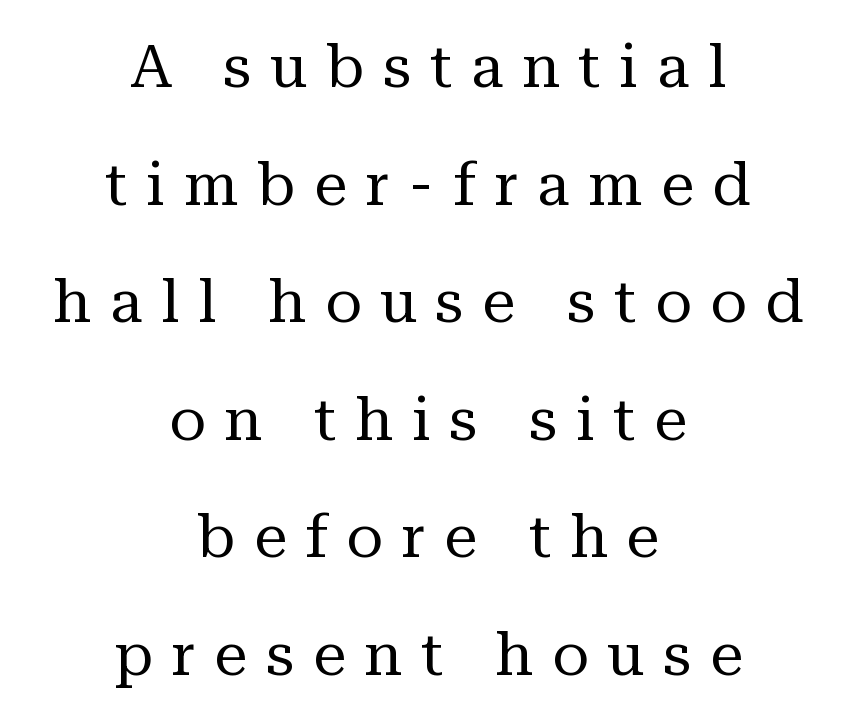
Nothing heavy about these letters — not bold at all. Note the varied advance widths — an 'i' is clearly narrower than an 'm'. Regarding serifs, this sample has them. This rendering uses center alignment, leaving both contours irregular but symmetric. The letters stand upright; this is a roman face.
